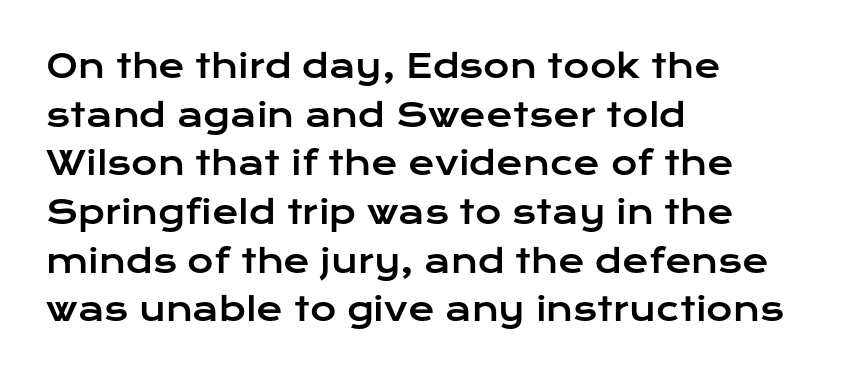
The image shows 32 px wide sans-serif type, upright; set left-aligned, normal line spacing (1.52x), normal letter spacing, not underlined; low stroke contrast and a medium x-height.
